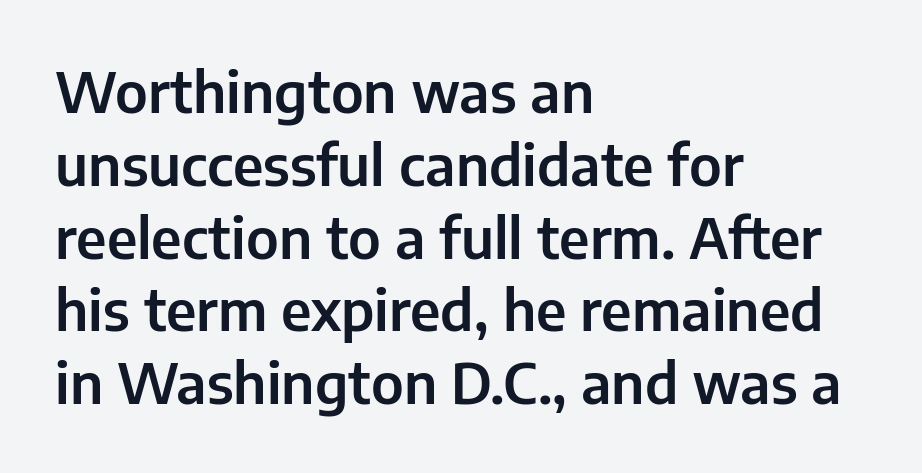
{"serif": "no", "italic": "no", "width": "normal", "stroke_contrast": "low", "x_height": "medium", "monospaced": "no", "underline": "no", "align": "left", "line_spacing": "normal", "line_spacing_ratio": 1.3, "letter_spacing": "normal", "letter_spacing_em": 0.0, "glyph_px": 56}
